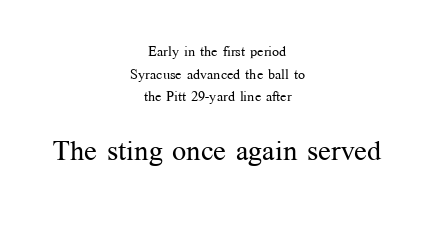
The image shows 28 px regular-weight serif type, upright; set centered, normal line spacing (1.61x), normal letter spacing, not underlined; the second (bottom) block is 2.0x larger; medium stroke contrast and a medium x-height.
